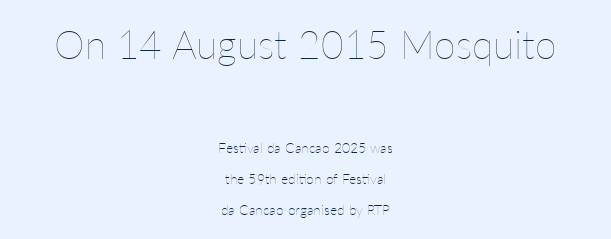
The image shows 39 px thin type, upright; set centered, loose line spacing (2.24x), normal letter spacing, not underlined; the first (top) block is 2.79x larger; low stroke contrast and a medium x-height.
